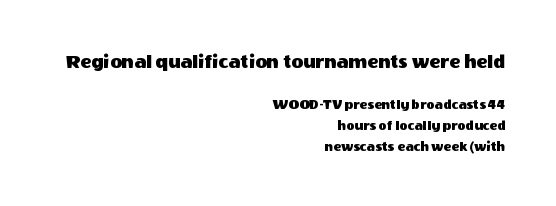
Q: Is the text italic (slanted)? A: No, it is upright.
Q: Is the text underlined? A: No.
Q: How is the paragraph aligned? A: Right-aligned.
Q: Is the spacing between letters normal or unusually wide? A: Normal.
Q: Is the spacing between lines tight, normal or loose? A: Normal.
Q: Which block of text is set in a larger size, the first (top) or the second (bottom)? A: The first (top) one.
